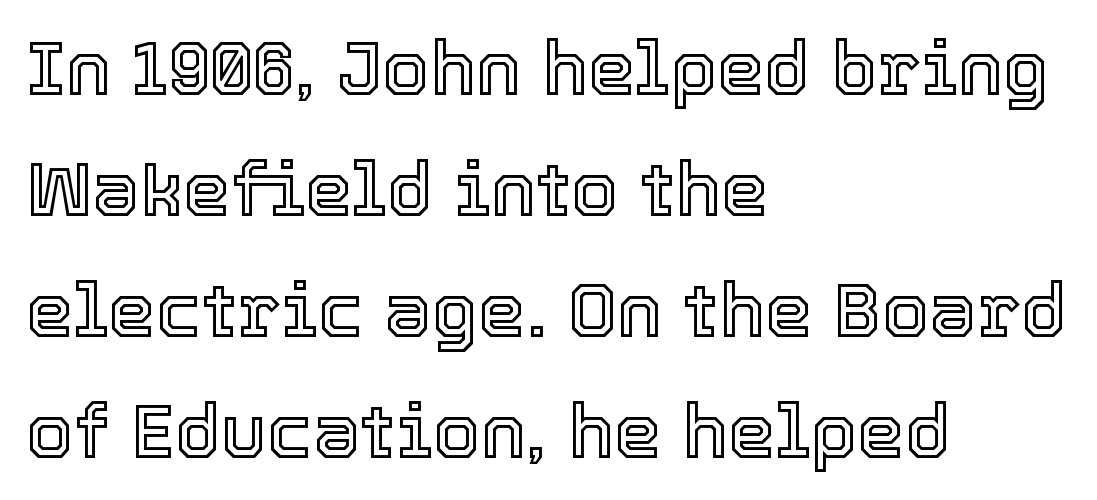
Proportional: the letters do not fall into vertical columns. Posture: upright roman. Look at the tracking — it's just the regular setting, nothing added. Each line starts at the same left margin while the right side varies. Descenders are the only things crossing below the line.
